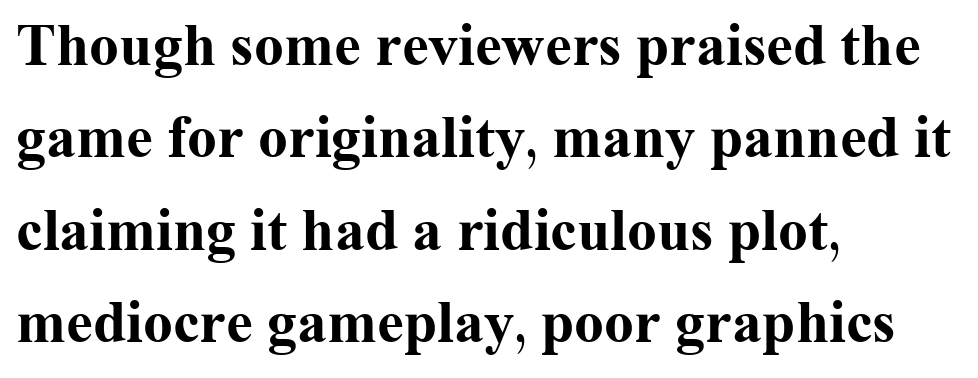
{"serif": "yes", "italic": "no", "bold": "yes", "weight": "bold", "width": "normal", "stroke_contrast": "medium", "x_height": "medium", "monospaced": "no", "underline": "no", "align": "left", "line_spacing": "normal", "line_spacing_ratio": 1.54, "letter_spacing": "normal", "letter_spacing_em": 0.0, "glyph_px": 60}
